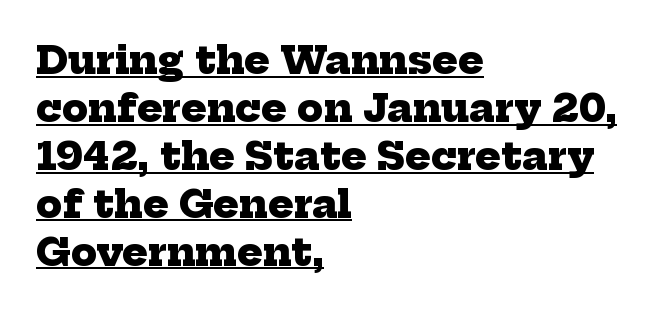
Varying glyph widths throughout — classic text-font behaviour. Caption: lettering with a line underneath. Examine the stroke ends and you'll spot serifs. Summary of vertical rhythm: regular, with standard interline spacing. Compared with typical body copy, the letter spacing here is the same.
